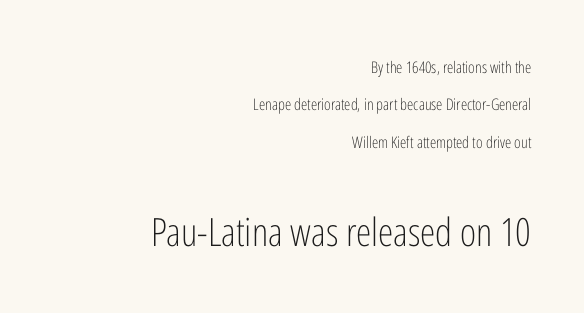
Posture: upright roman. Right-aligned paragraph, ragged on the left. The string is rendered with underlining switched off. Weight: regular or lighter. Students, note that the glyphs here touch the page at normal intervals.
